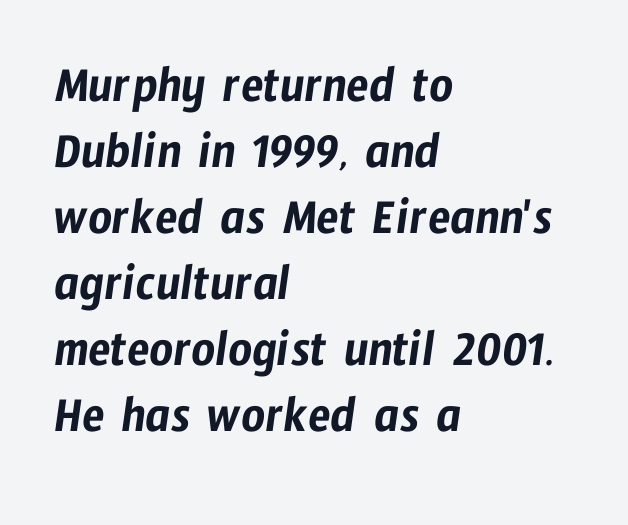
Q: Is the typeface a serif or a sans-serif typeface? A: Sans-serif.
Q: Is the text underlined? A: No.
Q: How is the paragraph aligned? A: Left-aligned.
Q: Is the spacing between letters normal or unusually wide? A: Normal.
Q: Is the spacing between lines tight, normal or loose? A: Normal.
Q: Width (condensed, normal, or wide)? A: Condensed.
Q: Stroke contrast? A: Low.
Q: x-height? A: Medium.
Q: Monospaced? A: No.
